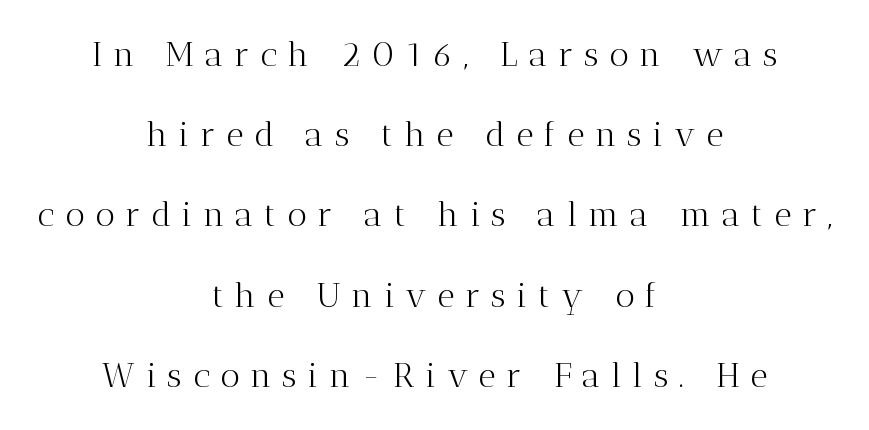
Proportional: the letters do not fall into vertical columns. The passage is arranged like a title page — every line centered. If you measured baseline to baseline, you'd find a long distance. A typesetter would mark this as roman, not italic. A typesetter would label this face a serif.
